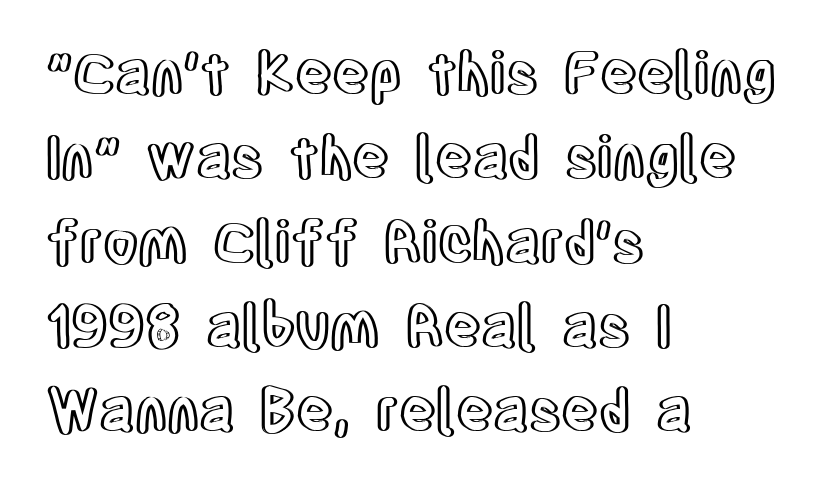
Does extra space separate the letters? No, they use regular spacing. Plain, unruled lines of type. Left-aligned paragraph, ragged on the right. These lines are rendered in a variable-pitch font. One glance says typical: line gaps are just what's usual. This sample uses an upright cut, with every glyph sitting square on the baseline.
